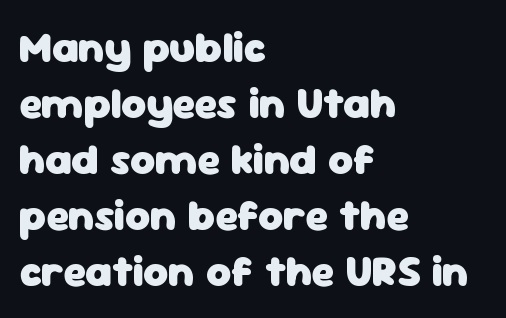
{"serif": "no", "italic": "no", "bold": "yes", "weight": "heavy", "width": "normal", "stroke_contrast": "low", "x_height": "medium", "monospaced": "no", "underline": "no", "align": "left", "line_spacing": "normal", "line_spacing_ratio": 1.3, "letter_spacing": "normal", "letter_spacing_em": 0.0, "glyph_px": 43}
